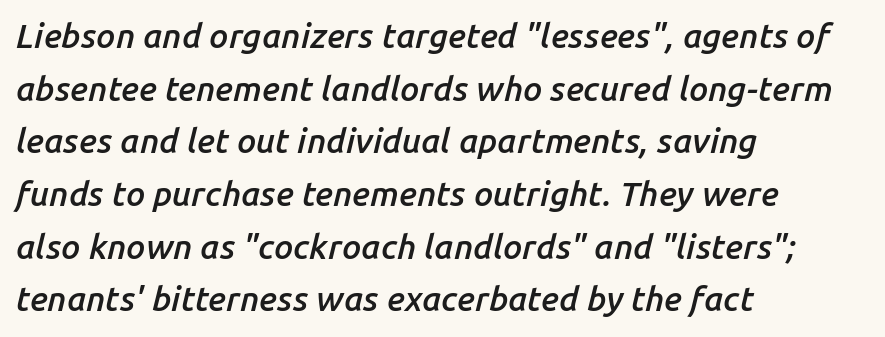
Default kerning and tracking; the words read as compact shapes. Visually the block forms a straight wall on the left and a jagged coastline on the right. Quick note: interline space is typical. Proportional: the letters do not fall into vertical columns. Observe the lean: these are italic letterforms. I'd describe the lettering as semibold — firm but not a full bold.
